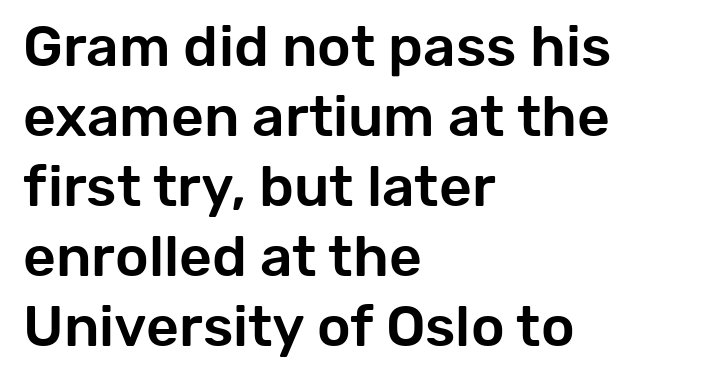
Bare-footed words on every line. These lines keep a tight, regular rhythm from letter to letter. Font category for this specimen: sans-serif. Does the lettering tilt? It doesn't — this is upright. Line starts are locked; line ends wander.
